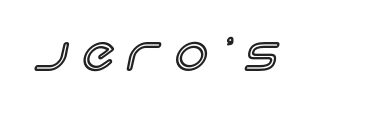
{"width": "normal", "x_height": "large", "monospaced": "no", "underline": "no", "letter_spacing": "wide", "letter_spacing_em": 0.32, "glyph_px": 46}
